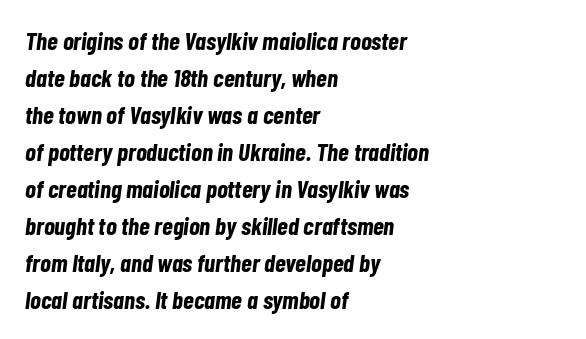
{"italic": "yes", "lean": "right", "slant_degrees": 7, "bold": "yes", "underline": "no", "align": "left", "line_spacing": "normal", "line_spacing_ratio": 1.48, "letter_spacing": "normal", "letter_spacing_em": 0.0, "glyph_px": 25}
